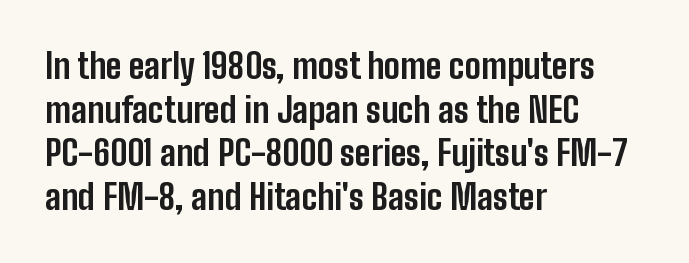
A clean baseline with only descenders dipping below it. Note the varied advance widths — an 'i' is clearly narrower than an 'm'. The typeface chosen for these lines omits serifs. Where is the straight margin? On the left.
